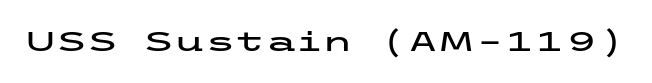
The image shows 28 px wide sans-serif type, upright; set normal letter spacing, not underlined; low stroke contrast and a medium x-height.
